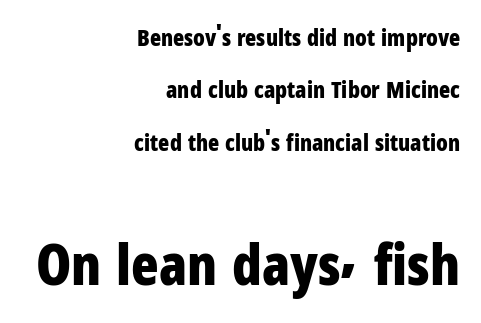
The passage shown has conventional tracking throughout. Any mark beneath the type? The region is blank. Here the designer chose a conventional face with non-uniform glyph widths. Every character sits straight up, as roman type does. The font is running at its bold setting. In this sample the second text group is rendered at the bigger scale.
